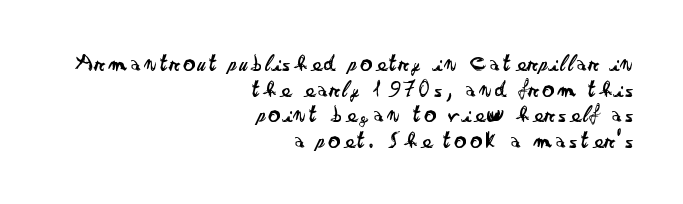
{"italic": "no", "bold": "no", "underline": "no", "align": "right", "line_spacing": "tight", "line_spacing_ratio": 1.07, "glyph_px": 24}
